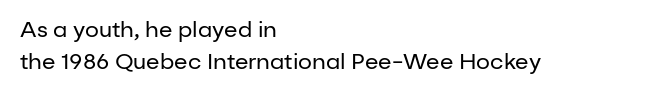
The image shows 22 px text type, upright; set left-aligned, normal line spacing (1.46x), normal letter spacing, not underlined.
